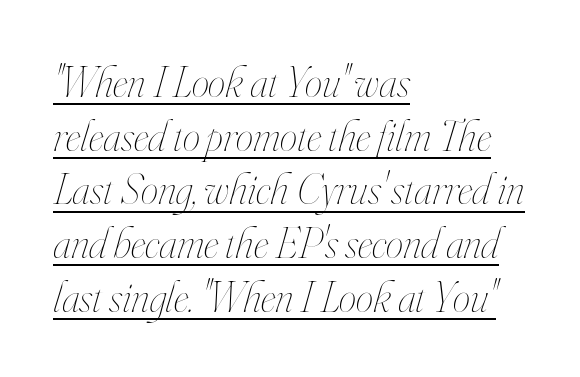
{"italic": "yes", "lean": "right", "slant_degrees": 16, "bold": "no", "weight": "thin", "width": "condensed", "stroke_contrast": "high", "x_height": "small", "monospaced": "no", "underline": "yes", "align": "left", "line_spacing_ratio": 1.22, "letter_spacing": "normal", "letter_spacing_em": 0.0, "glyph_px": 44}
